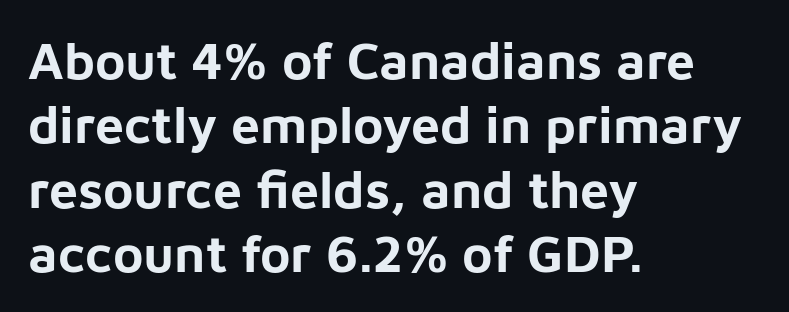
{"serif": "no", "italic": "no", "bold": "yes", "weight": "bold", "width": "normal", "stroke_contrast": "low", "x_height": "medium", "monospaced": "no", "underline": "no", "align": "left", "line_spacing_ratio": 1.24, "letter_spacing": "normal", "letter_spacing_em": 0.0, "glyph_px": 52}
